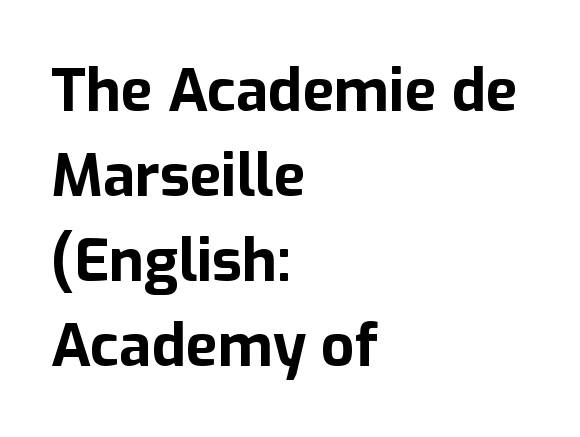
Q: Is the text bold? A: Yes.
Q: Is the text italic (slanted)? A: No, it is upright.
Q: Is the typeface a serif or a sans-serif typeface? A: Sans-serif.
Q: Is the text underlined? A: No.
Q: How is the paragraph aligned? A: Left-aligned.
Q: Is the spacing between letters normal or unusually wide? A: Normal.
Q: Is the spacing between lines tight, normal or loose? A: Normal.
Q: Width (condensed, normal, or wide)? A: Normal.
Q: Stroke contrast? A: Low.
Q: x-height? A: Medium.
Q: Monospaced? A: No.
